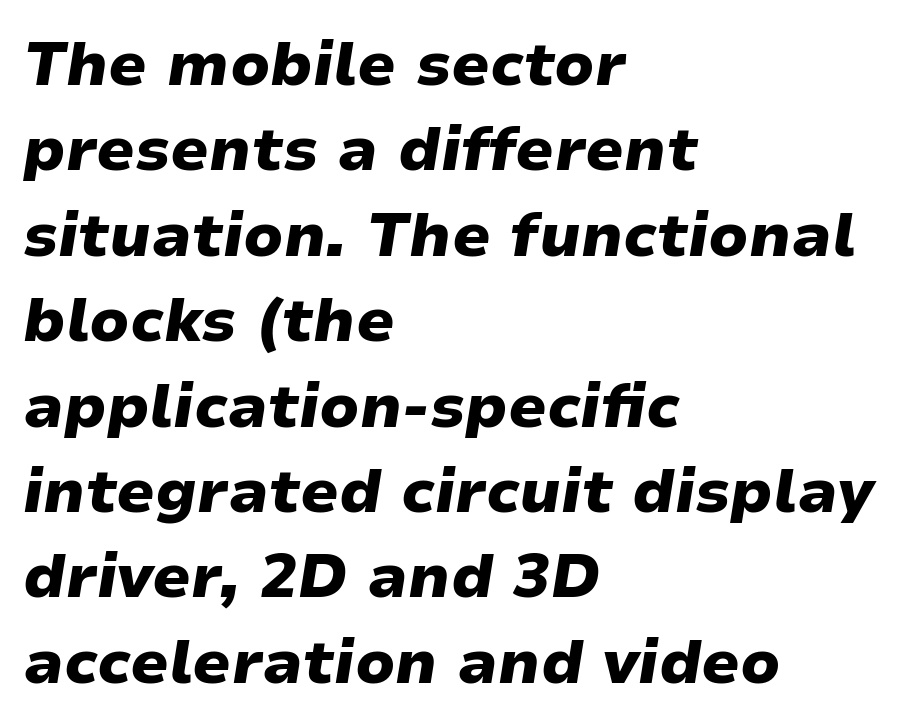
The image shows 61 px heavy, wide type, italic (leaning right); set left-aligned, normal line spacing (1.4x), normal letter spacing, not underlined; low stroke contrast and a medium x-height.
